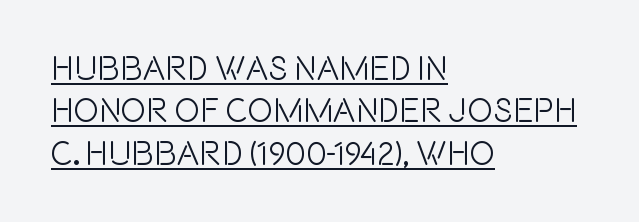
The image shows 34 px condensed sans-serif type, upright; set left-aligned, normal line spacing (1.25x), normal letter spacing, underlined; a large x-height.
